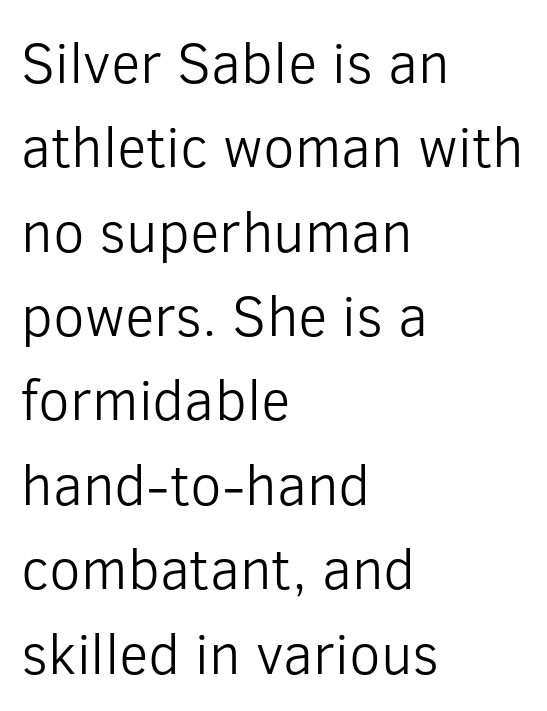
{"serif": "no", "italic": "no", "bold": "no", "weight": "light", "width": "normal", "stroke_contrast": "low", "x_height": "medium", "monospaced": "no", "underline": "no", "align": "left", "line_spacing": "normal", "line_spacing_ratio": 1.48, "letter_spacing": "normal", "letter_spacing_em": 0.0, "glyph_px": 57}
